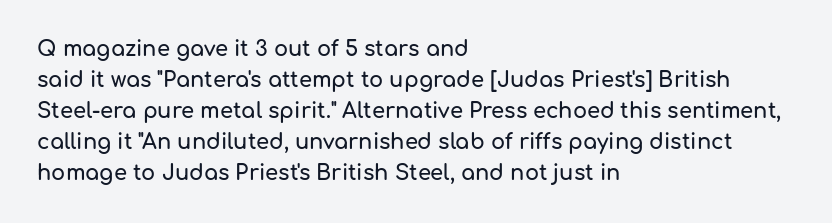
{"italic": "no", "underline": "no", "align": "left", "line_spacing": "normal", "line_spacing_ratio": 1.48, "letter_spacing": "normal", "letter_spacing_em": 0.0, "glyph_px": 21}
